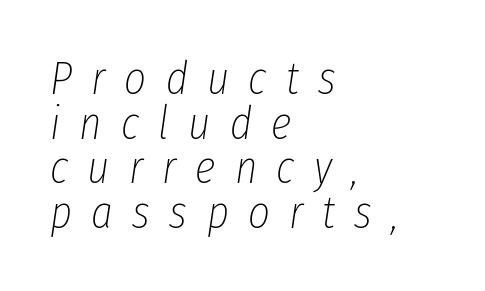
The image shows 47 px thin, condensed type, italic (leaning right); set left-aligned, tight line spacing (0.95x), unusually wide letter spacing (+0.41 em), not underlined; low stroke contrast and a medium x-height.
